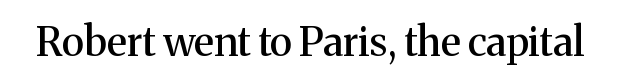
{"serif": "yes", "italic": "no", "width": "normal", "stroke_contrast": "medium", "x_height": "medium", "monospaced": "no", "underline": "no", "letter_spacing": "normal", "letter_spacing_em": 0.0, "glyph_px": 40}
